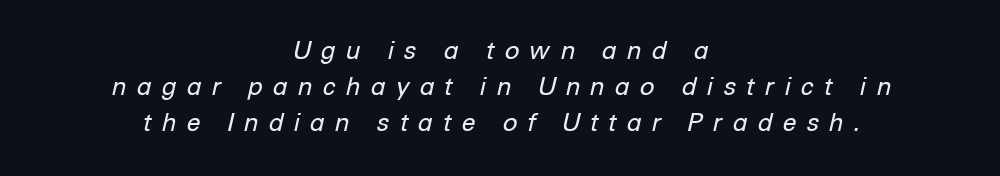
Q: Is the text bold? A: No.
Q: Is the text italic (slanted)? A: Yes, it leans right by about 12 degrees.
Q: Is the text underlined? A: No.
Q: How is the paragraph aligned? A: Centered.
Q: Is the spacing between letters normal or unusually wide? A: Unusually wide.
Q: Is the spacing between lines tight, normal or loose? A: Normal.
